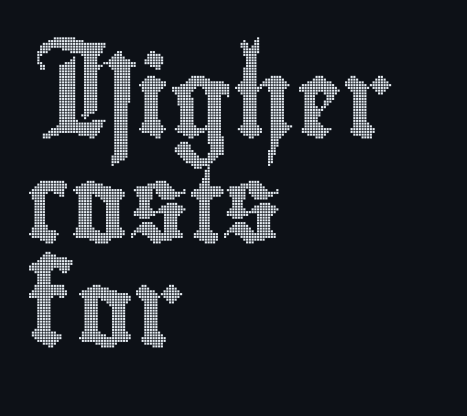
{"italic": "no", "width": "condensed", "x_height": "small", "monospaced": "no", "underline": "no", "align": "left", "line_spacing": "normal", "line_spacing_ratio": 1.36, "letter_spacing": "normal", "letter_spacing_em": 0.0, "glyph_px": 77}
